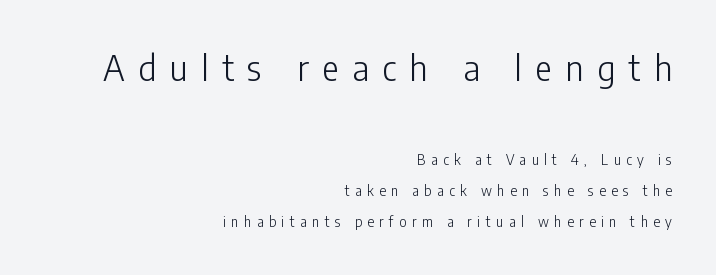
The image shows 35 px light, condensed sans-serif type, upright; set right-aligned, loose line spacing (2.22x), unusually wide letter spacing (+0.39 em), not underlined; the first (top) block is 2.5x larger; low stroke contrast and a medium x-height.
